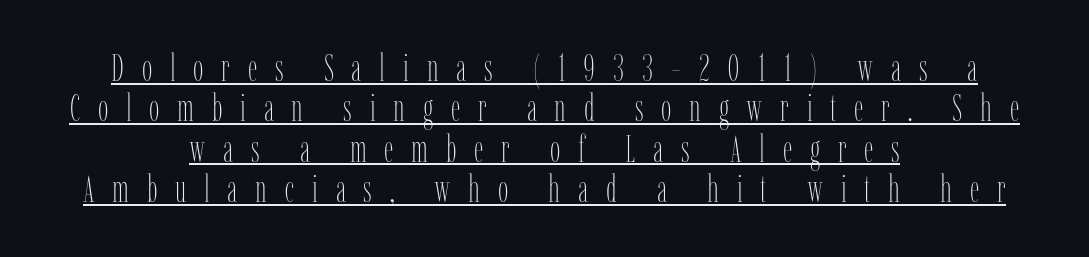
Q: Is the text bold? A: No.
Q: Is the text italic (slanted)? A: No, it is upright.
Q: Is the text underlined? A: Yes.
Q: How is the paragraph aligned? A: Centered.
Q: Is the spacing between letters normal or unusually wide? A: Unusually wide.
Q: Is the spacing between lines tight, normal or loose? A: Tight.
Q: Width (condensed, normal, or wide)? A: Condensed.
Q: Stroke contrast? A: Low.
Q: x-height? A: Medium.
Q: Monospaced? A: No.
